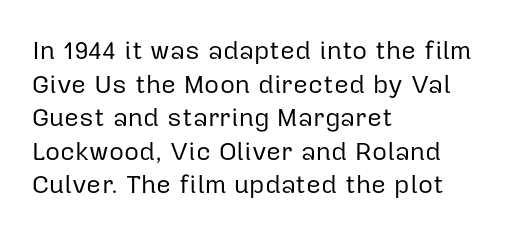
The image shows 26 px text type, upright; set left-aligned, normal line spacing (1.29x), normal letter spacing, not underlined.
